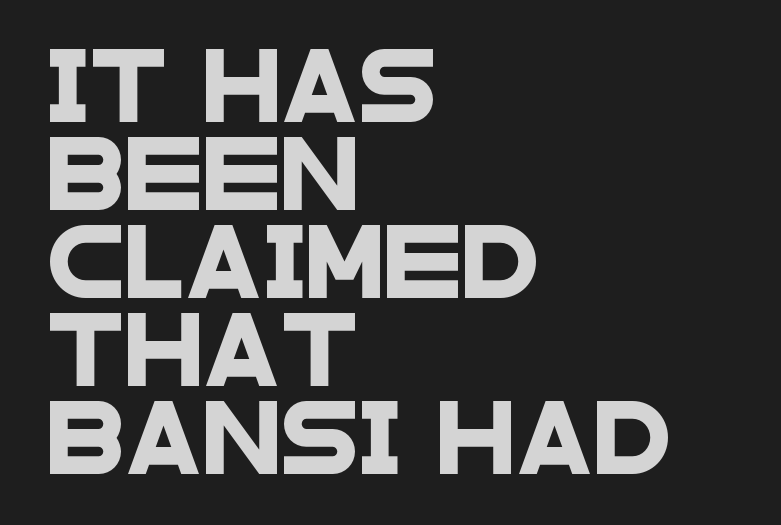
Q: Is the typeface a serif or a sans-serif typeface? A: Sans-serif.
Q: Is the text underlined? A: No.
Q: How is the paragraph aligned? A: Left-aligned.
Q: Is the spacing between letters normal or unusually wide? A: Normal.
Q: Width (condensed, normal, or wide)? A: Wide.
Q: Stroke contrast? A: Low.
Q: x-height? A: Large.
Q: Monospaced? A: No.
